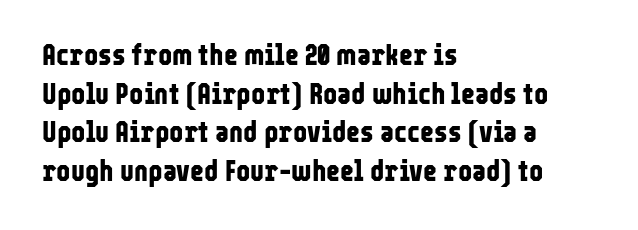
Each letter keeps its own natural width here, so spacing adapts to shape. Underline: absent. Alignment: flush left. Every stem runs plumb, perpendicular to the baseline. Are there feet on the stems? There aren't — it's a sans. Baseline-to-baseline distance is the conventional proportion of letter height.
